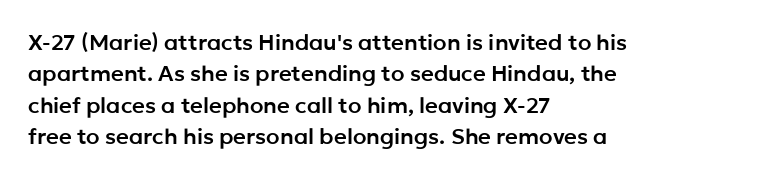
Q: Is the text italic (slanted)? A: No, it is upright.
Q: Is the text underlined? A: No.
Q: How is the paragraph aligned? A: Left-aligned.
Q: Is the spacing between letters normal or unusually wide? A: Normal.
Q: Is the spacing between lines tight, normal or loose? A: Normal.
